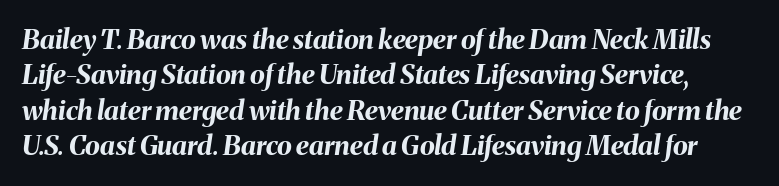
Posture: slanted. The space directly below the letters is spotless. This rendering leaves character spacing at its baseline value. The glyphs have the mass of a bold cut. Is there much room between lines? A standard amount, neither cramped nor airy.
